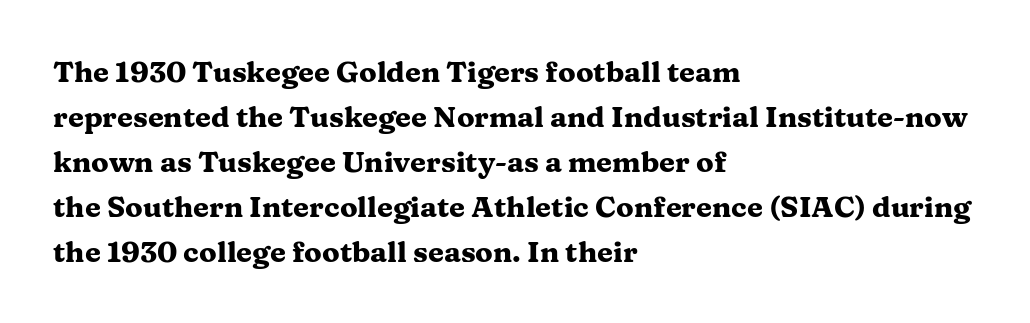
Visually the block forms a straight wall on the left and a jagged coastline on the right. Small tapered or slab feet sit at the stroke ends, so this counts as serif. Does the leading feel generous? No, just average. Tracking here is standard; glyphs follow each other at the usual distance.
